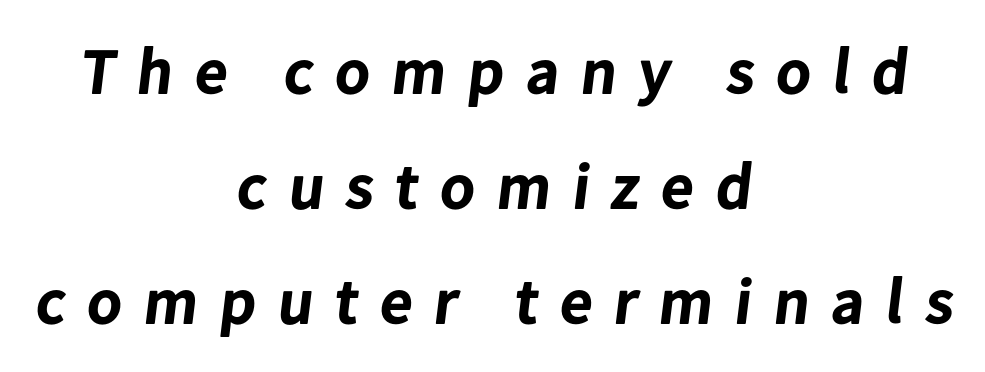
Font category for this specimen: sans-serif. Each glyph is drawn with heavy, bold strokes. Anything drawn beneath the words? Only blank space. Every row of glyphs is offset so its center matches the block's center.
